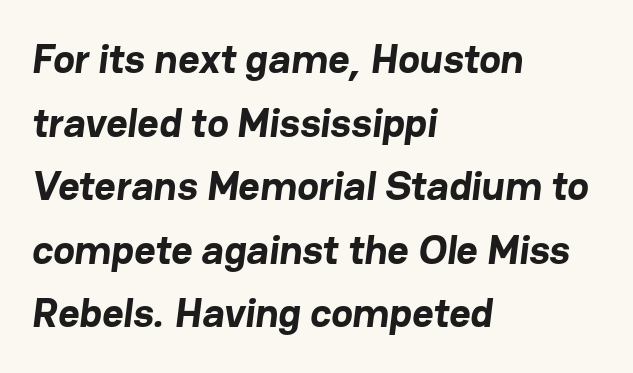
{"serif": "no", "bold": "yes", "weight": "bold", "width": "normal", "stroke_contrast": "low", "x_height": "medium", "monospaced": "no", "underline": "no", "align": "left", "line_spacing": "normal", "line_spacing_ratio": 1.55, "letter_spacing": "normal", "letter_spacing_em": 0.0, "glyph_px": 41}
